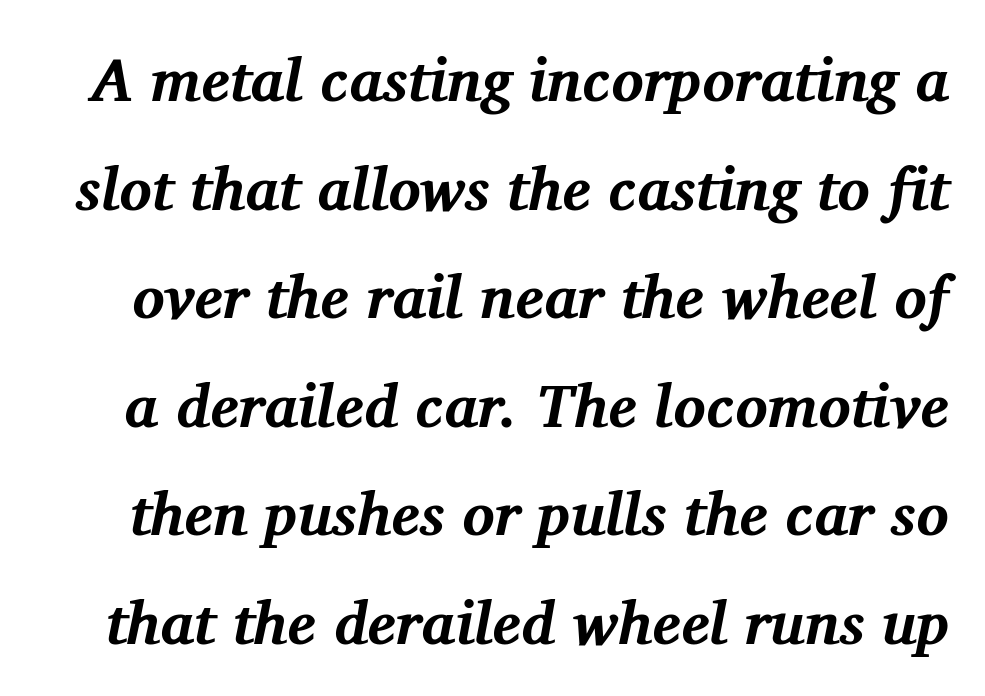
Q: Is the text bold? A: Yes.
Q: Is the text italic (slanted)? A: Yes, it leans right by about 11 degrees.
Q: Is the typeface a serif or a sans-serif typeface? A: Serif.
Q: Is the text underlined? A: No.
Q: Is the spacing between letters normal or unusually wide? A: Normal.
Q: Width (condensed, normal, or wide)? A: Normal.
Q: Stroke contrast? A: Medium.
Q: x-height? A: Medium.
Q: Monospaced? A: No.
